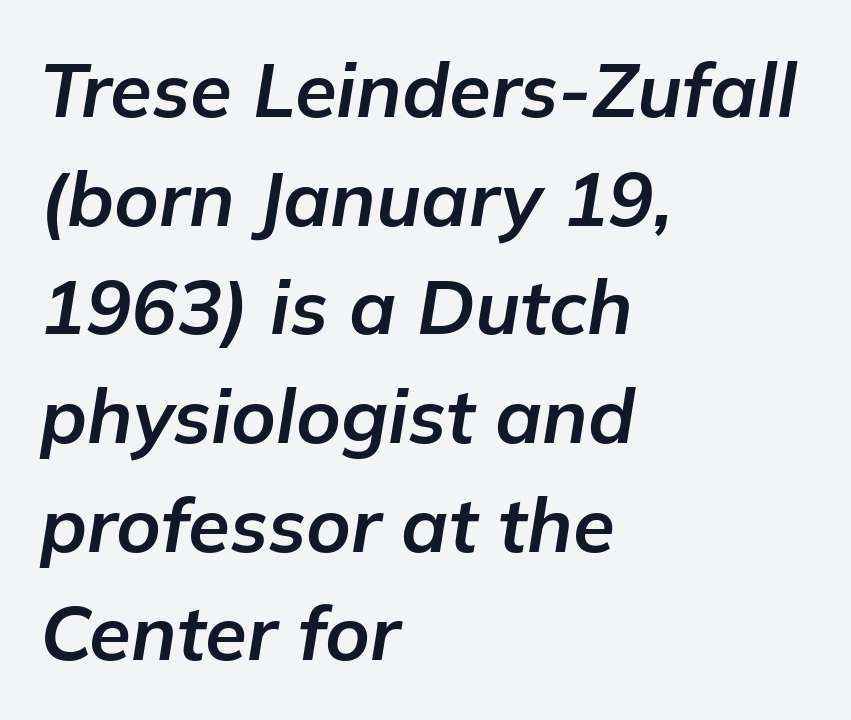
Spacing verdict: proportional, widths tailored to each character. This rendering uses left alignment, leaving the right contour irregular. Does the leading feel generous? No, just average. The sample has been set heavy, in full bold. Posture: slanted. The face used here is rendered with its standard letterfit.
